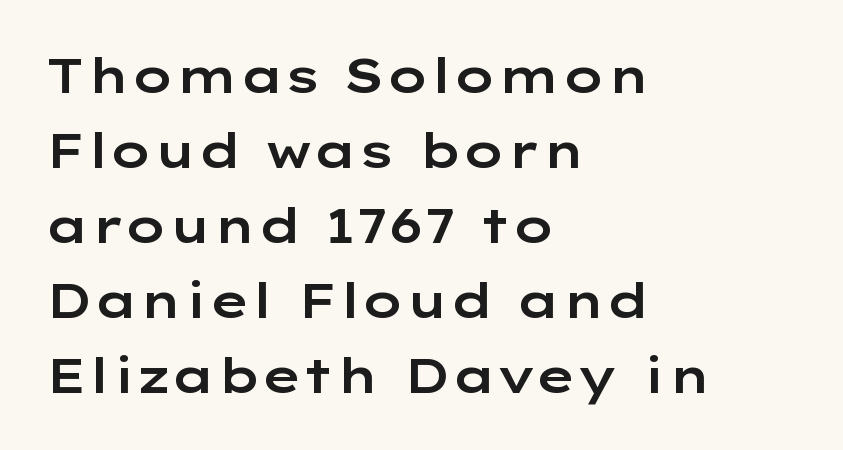
{"serif": "no", "italic": "no", "width": "wide", "stroke_contrast": "low", "x_height": "medium", "monospaced": "no", "underline": "no", "align": "left", "line_spacing": "normal", "line_spacing_ratio": 1.56, "letter_spacing": "normal", "letter_spacing_em": 0.0, "glyph_px": 48}
